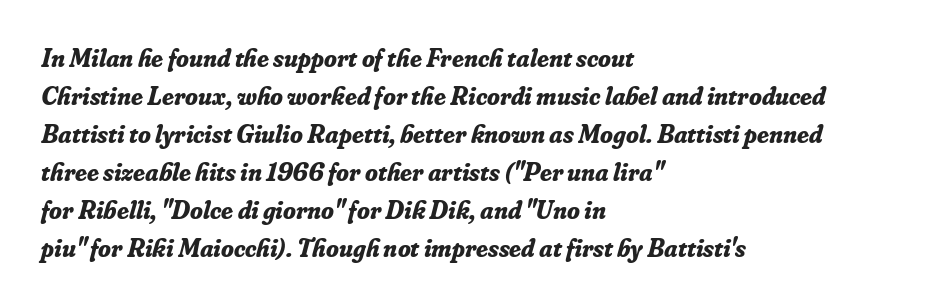
Q: Is the text bold? A: Yes.
Q: Is the text italic (slanted)? A: Yes, it leans right by about 16 degrees.
Q: Is the text underlined? A: No.
Q: How is the paragraph aligned? A: Left-aligned.
Q: Is the spacing between letters normal or unusually wide? A: Normal.
Q: Is the spacing between lines tight, normal or loose? A: Normal.
